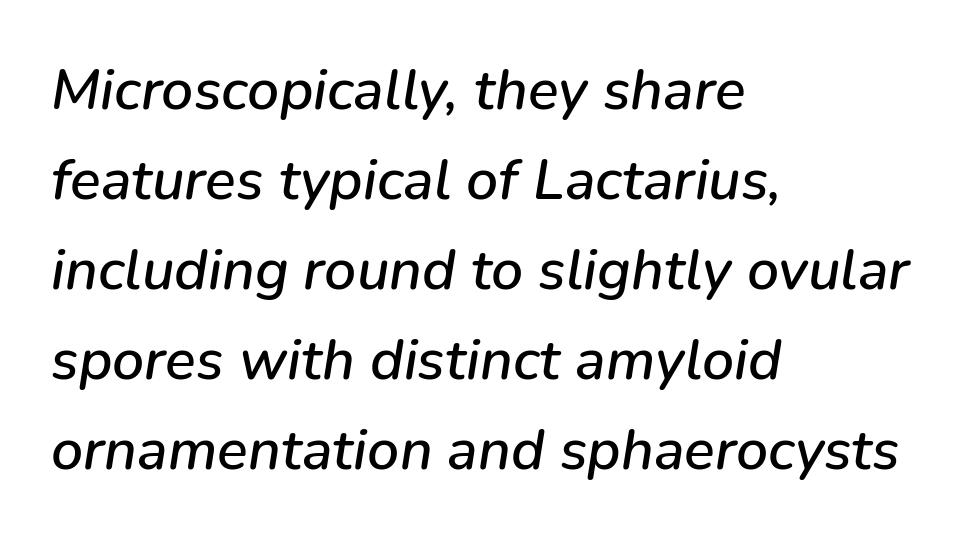
The image shows 57 px text type, italic (leaning right); set left-aligned, normal line spacing (1.58x), normal letter spacing, not underlined; low stroke contrast and a medium x-height.
